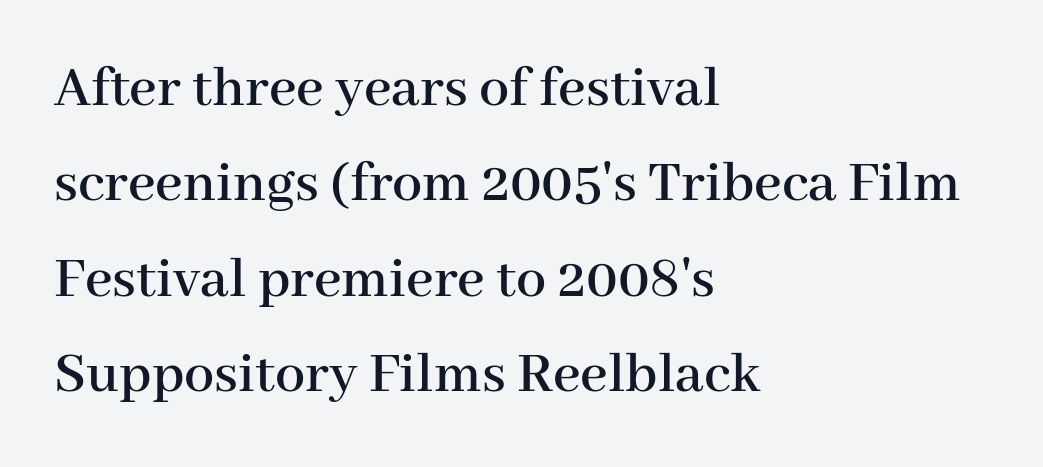
{"serif": "yes", "italic": "no", "width": "normal", "stroke_contrast": "high", "x_height": "medium", "monospaced": "no", "underline": "no", "align": "left", "line_spacing": "normal", "line_spacing_ratio": 1.59, "letter_spacing": "normal", "letter_spacing_em": 0.0, "glyph_px": 60}
